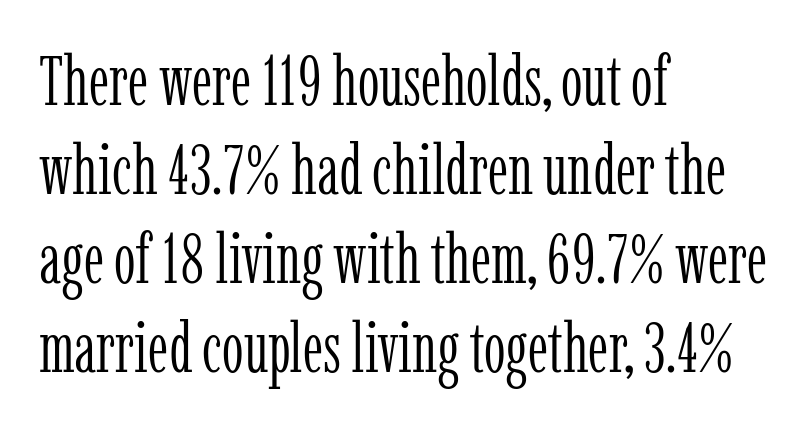
{"serif": "yes", "italic": "no", "bold": "no", "weight": "light", "width": "condensed", "stroke_contrast": "low", "x_height": "medium", "monospaced": "no", "underline": "no", "align": "left", "line_spacing": "normal", "line_spacing_ratio": 1.29, "letter_spacing": "normal", "letter_spacing_em": 0.0, "glyph_px": 69}
